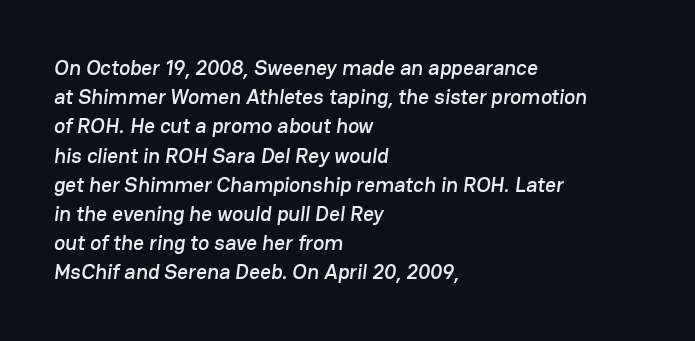
The gaps between neighbouring characters are ordinary and unremarkable. Compared with a centered layout, this one pins lines to the left instead. Decoration check: the copy has no underline. Baseline-to-baseline distance is the conventional proportion of letter height.
